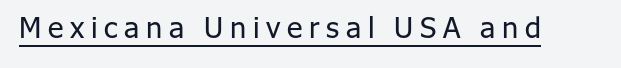
{"serif": "no", "italic": "no", "bold": "no", "weight": "regular", "width": "normal", "stroke_contrast": "low", "x_height": "medium", "monospaced": "no", "underline": "yes", "letter_spacing": "wide", "letter_spacing_em": 0.23, "glyph_px": 29}
